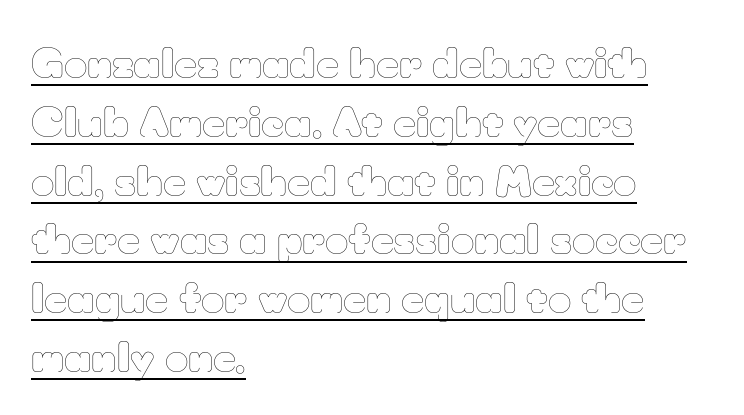
{"italic": "no", "bold": "no", "weight": "thin", "width": "normal", "stroke_contrast": "low", "x_height": "small", "monospaced": "no", "underline": "yes", "align": "left", "line_spacing": "normal", "line_spacing_ratio": 1.47, "letter_spacing": "normal", "letter_spacing_em": 0.0, "glyph_px": 40}
